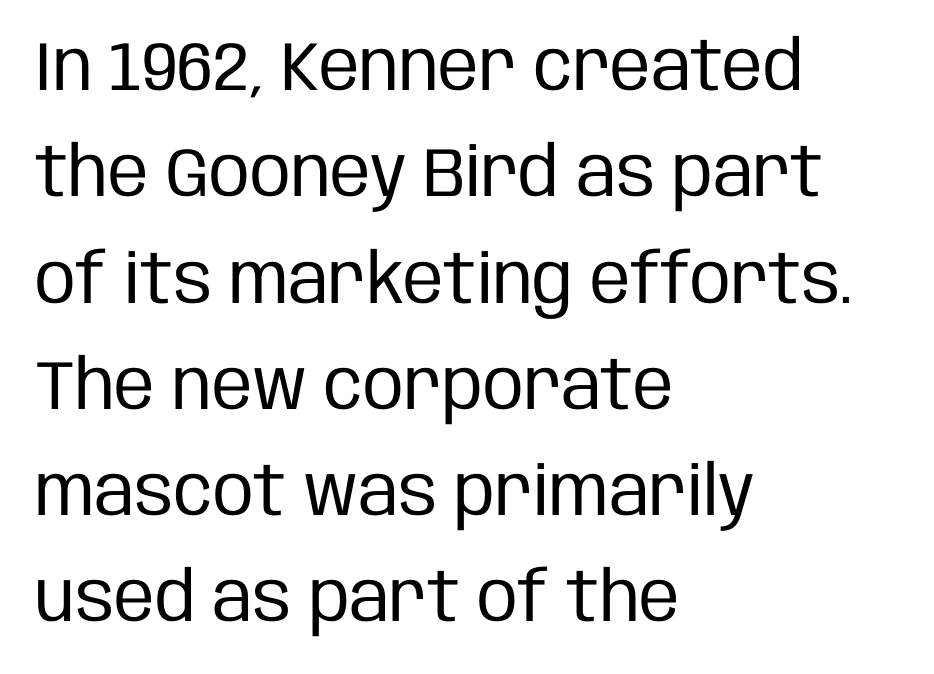
Rendered with straight, roman letterforms. Each line starts at the same left margin while the right side varies. The passage shown is typeset with a sans-serif family. The cut favours lightness, reaching ordinary text weight at its darkest. Standard letterfit; no display-style spreading of the glyphs. Leading matches the norm, producing a regular column.
